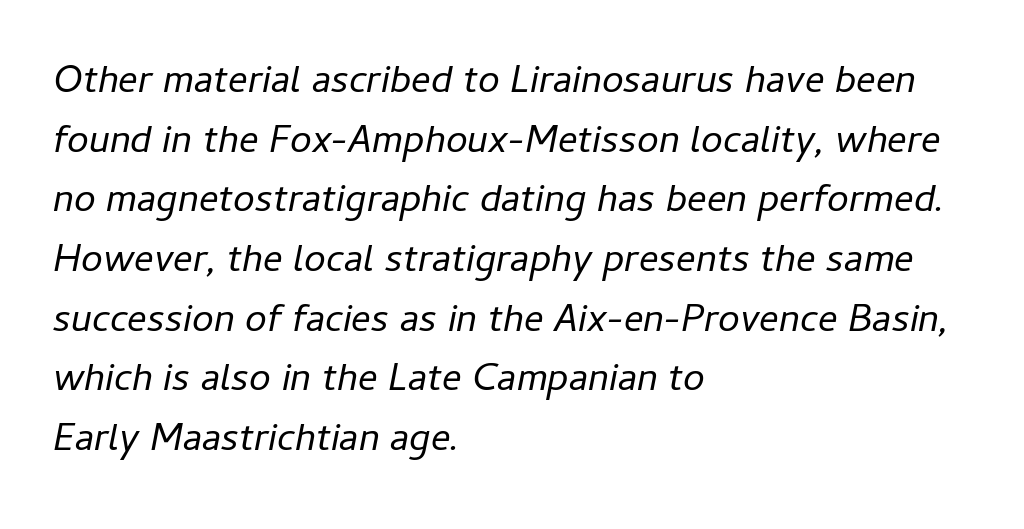
Q: Is the text bold? A: No.
Q: Is the text italic (slanted)? A: Yes, it leans right by about 11 degrees.
Q: Is the text underlined? A: No.
Q: How is the paragraph aligned? A: Left-aligned.
Q: Is the spacing between letters normal or unusually wide? A: Normal.
Q: Is the spacing between lines tight, normal or loose? A: Normal.
Q: Width (condensed, normal, or wide)? A: Normal.
Q: Stroke contrast? A: Low.
Q: x-height? A: Medium.
Q: Monospaced? A: No.
